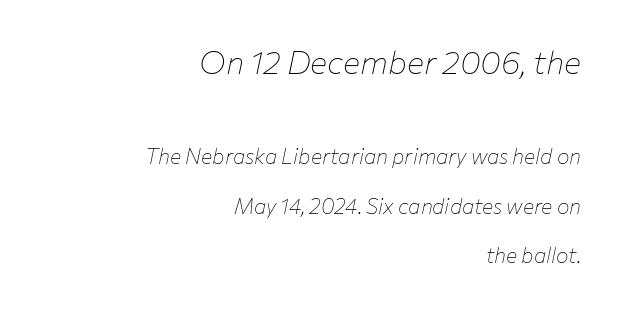
In CSS terms this would be text-align: right. Does the leading feel generous? Absolutely, it's lavish. The font's italic variant was chosen for this text. The first block has been scaled up relative to the second.
